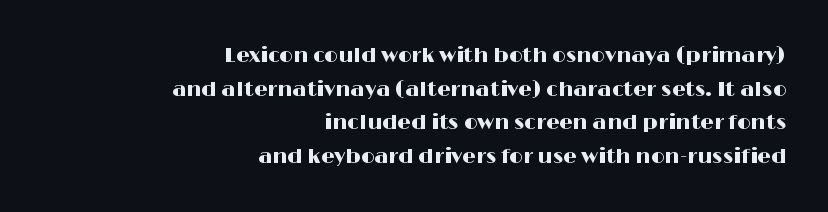
The image shows 21 px text type, upright; set right-aligned, normal line spacing (1.6x), normal letter spacing, not underlined.
